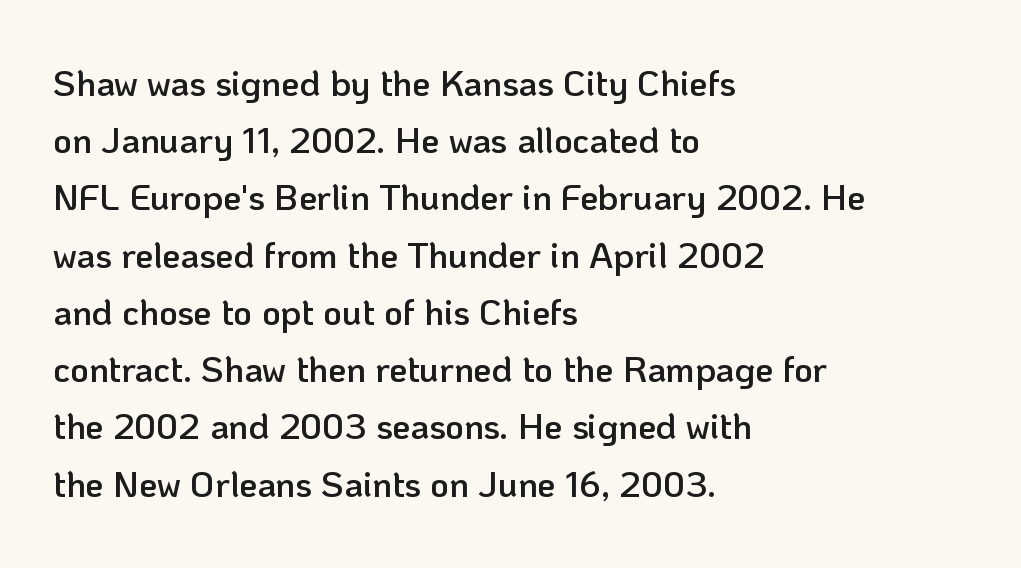
The image shows 36 px semibold sans-serif type, upright; set left-aligned, normal line spacing (1.59x), normal letter spacing, not underlined; low stroke contrast and a medium x-height.
